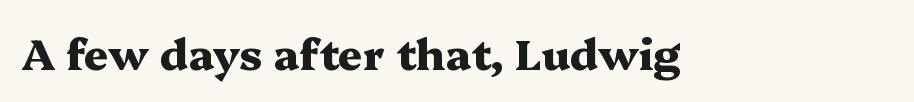
The strokes are fattened all the way to bold. A typesetter would call this proportional, since set widths differ per character. Does the type have serifs? Yes, each stem ends in a small foot. The font's upright variant was chosen for this text.
